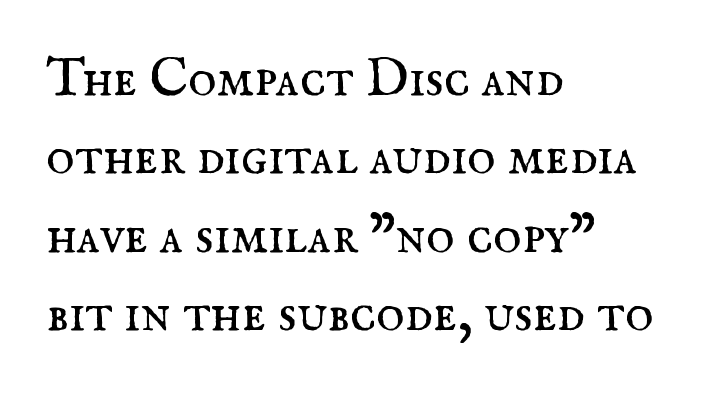
Q: Is the text bold? A: No.
Q: Is the text italic (slanted)? A: No, it is upright.
Q: Is the typeface a serif or a sans-serif typeface? A: Serif.
Q: Is the text underlined? A: No.
Q: How is the paragraph aligned? A: Left-aligned.
Q: Is the spacing between letters normal or unusually wide? A: Normal.
Q: Is the spacing between lines tight, normal or loose? A: Normal.
Q: Width (condensed, normal, or wide)? A: Normal.
Q: Stroke contrast? A: Medium.
Q: x-height? A: Small.
Q: Monospaced? A: No.
